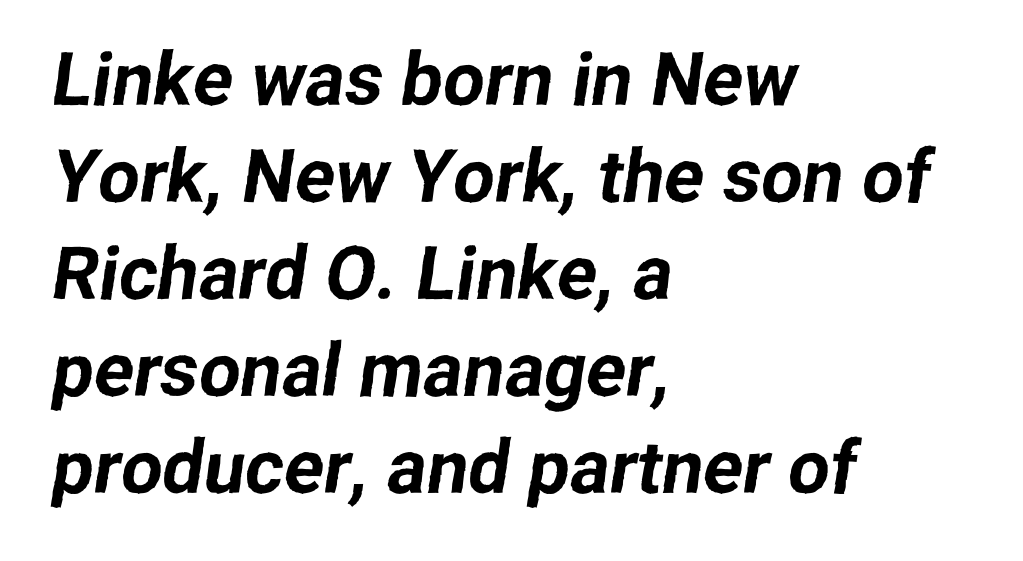
Do the characters align in a grid? No, the font is proportional. Any mark beneath the type? The region is blank. Quick note: interline space is typical. The typeface chosen for these lines omits serifs.
